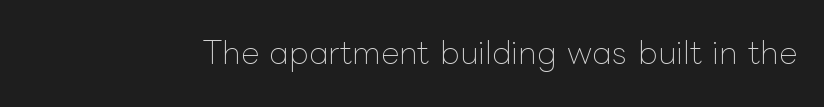
{"italic": "no", "bold": "no", "weight": "thin", "width": "normal", "stroke_contrast": "low", "x_height": "medium", "monospaced": "no", "underline": "no", "letter_spacing": "normal", "letter_spacing_em": 0.0, "glyph_px": 31}
